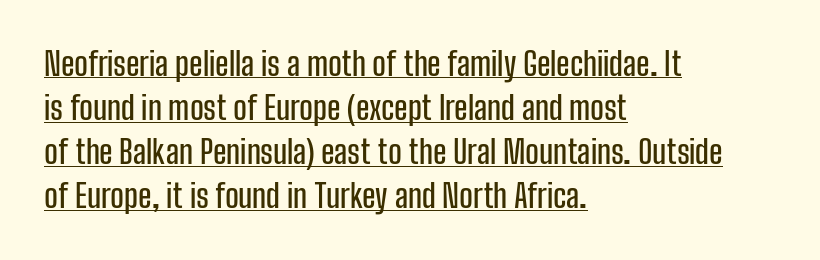
Tall strokes in this sample are plumb rather than angled. The passage shown has conventional tracking throughout. Note: no serifs on the glyphs. Note the varied advance widths — an 'i' is clearly narrower than an 'm'. In CSS terms this would be text-align: left. A rule runs beneath these lines of type.
